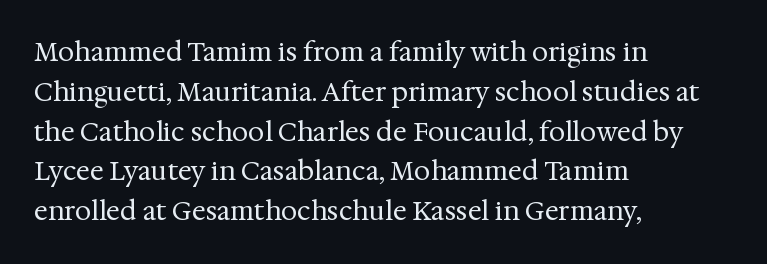
Nobody touched the tracking dial on this one. Line starts are locked; line ends wander. The block of text has a typical density, with ordinary space between rows. The glyphs are unaccompanied by any horizontal stroke below them. Notice how the stems are strictly vertical — no italics here. These glyphs show unthickened strokes, regular width or finer.
